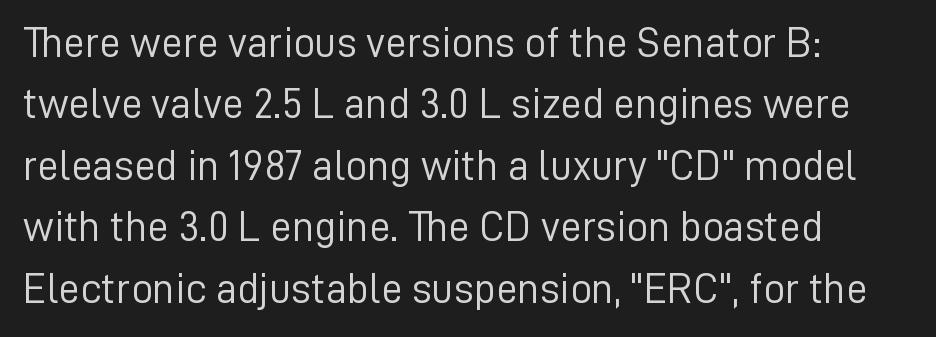
Q: Is the text bold? A: No.
Q: Is the text italic (slanted)? A: No, it is upright.
Q: Is the typeface a serif or a sans-serif typeface? A: Sans-serif.
Q: Is the text underlined? A: No.
Q: How is the paragraph aligned? A: Left-aligned.
Q: Is the spacing between letters normal or unusually wide? A: Normal.
Q: Is the spacing between lines tight, normal or loose? A: Normal.
Q: Width (condensed, normal, or wide)? A: Normal.
Q: Stroke contrast? A: Low.
Q: x-height? A: Medium.
Q: Monospaced? A: No.
